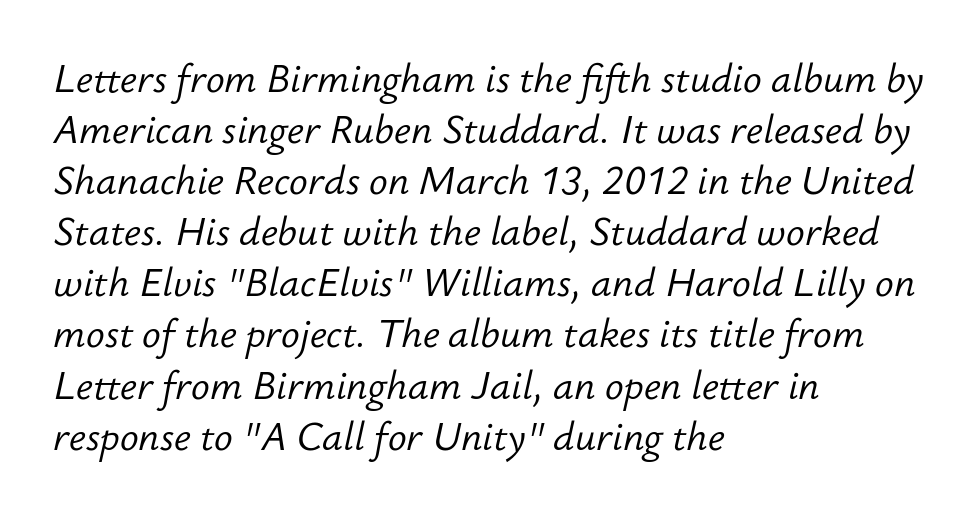
Q: Is the text bold? A: No.
Q: Is the text italic (slanted)? A: Yes, it leans right by about 12 degrees.
Q: Is the text underlined? A: No.
Q: How is the paragraph aligned? A: Left-aligned.
Q: Is the spacing between letters normal or unusually wide? A: Normal.
Q: Is the spacing between lines tight, normal or loose? A: Normal.
Q: Width (condensed, normal, or wide)? A: Normal.
Q: Stroke contrast? A: Low.
Q: x-height? A: Small.
Q: Monospaced? A: No.
